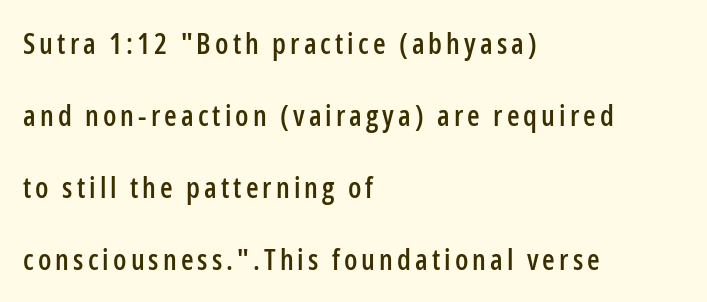
The image shows 29 px condensed sans-serif type, upright; set left-aligned, loose line spacing (2.48x), not underlined; low stroke contrast and a medium x-height.
